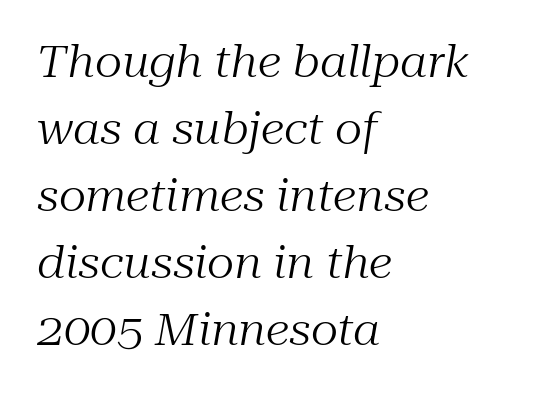
The image shows 43 px regular-weight serif type, italic (leaning right); set left-aligned, normal line spacing (1.56x), normal letter spacing, not underlined; medium stroke contrast and a medium x-height.
